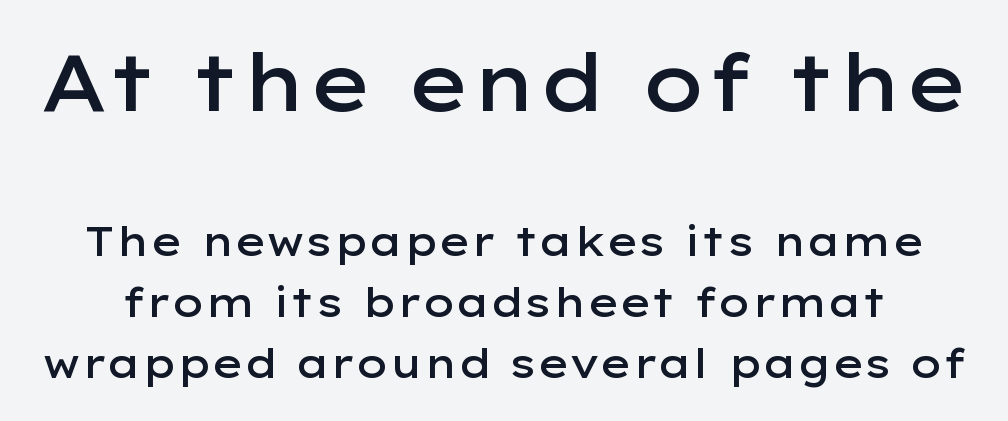
The image shows 79 px semibold, wide sans-serif type, upright; set normal line spacing (1.53x), normal letter spacing, not underlined; the first (top) block is 1.98x larger; low stroke contrast and a medium x-height.
